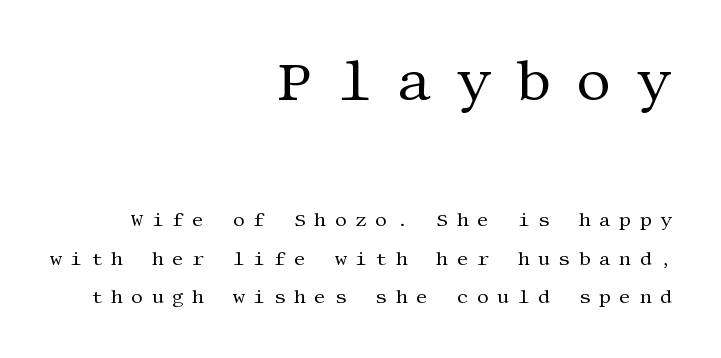
{"serif": "yes", "italic": "no", "bold": "no", "weight": "regular", "width": "normal", "stroke_contrast": "medium", "x_height": "large", "underline": "no", "align": "right", "line_spacing": "loose", "line_spacing_ratio": 2.05, "letter_spacing": "wide", "letter_spacing_em": 0.43, "larger_block": "first", "size_ratio": 2.95, "glyph_px": 56}
